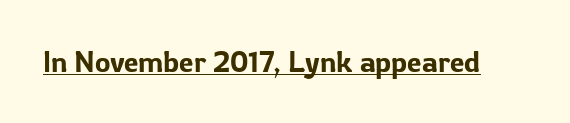
No feet cap the strokes, marking this as sans-serif type. Do the characters align in a grid? No, the font is proportional. Characters follow at the spacing the type designer built in. Glance below the letters and you will spot a drawn line. Nope, not italic — everything's standing straight.
